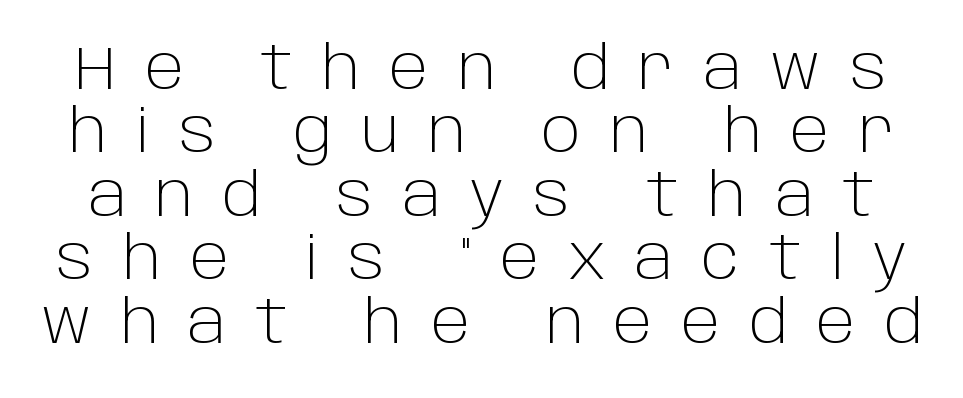
The image shows 61 px light sans-serif type, upright; set tight line spacing (1.04x), unusually wide letter spacing (+0.48 em), not underlined; low stroke contrast and a large x-height.
